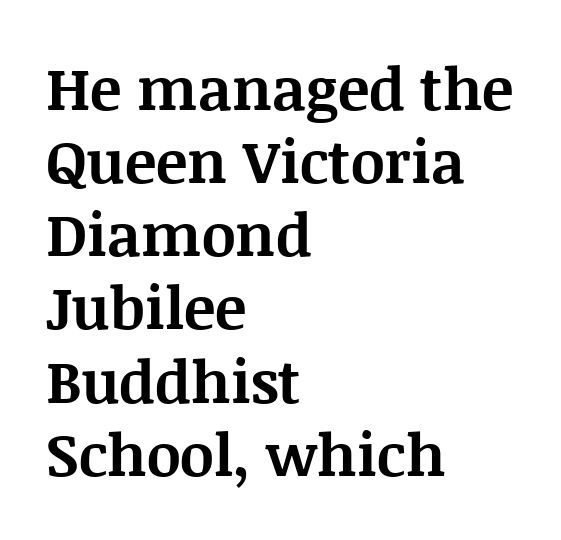
Quick note: underline off. A dark, heavy texture on the line: the type is bold. Think of a printed novel: that variable character pitch is what you see here. You can tell from the footed stems that serif type was used. Here the glyphs are tracked normally, forming tight word shapes. Every character sits straight up, as roman type does.
